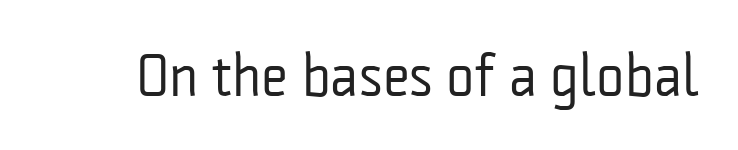
Q: Is the text bold? A: No.
Q: Is the text italic (slanted)? A: No, it is upright.
Q: Is the typeface a serif or a sans-serif typeface? A: Sans-serif.
Q: Is the text underlined? A: No.
Q: Is the spacing between letters normal or unusually wide? A: Normal.
Q: Width (condensed, normal, or wide)? A: Condensed.
Q: Stroke contrast? A: Low.
Q: x-height? A: Medium.
Q: Monospaced? A: No.
